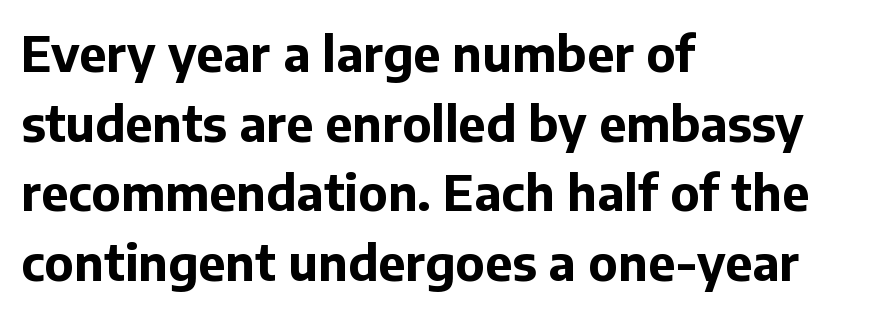
The image shows 49 px bold sans-serif type, upright; set left-aligned, normal line spacing (1.42x), normal letter spacing, not underlined; low stroke contrast and a medium x-height.
